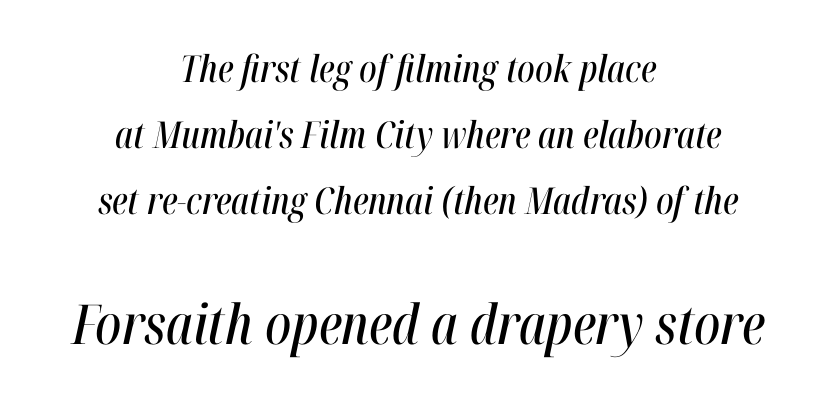
Q: Is the text italic (slanted)? A: Yes, it leans right by about 12 degrees.
Q: Is the text underlined? A: No.
Q: How is the paragraph aligned? A: Centered.
Q: Is the spacing between letters normal or unusually wide? A: Normal.
Q: Which block of text is set in a larger size, the first (top) or the second (bottom)? A: The second (bottom) one.
Q: Width (condensed, normal, or wide)? A: Condensed.
Q: Stroke contrast? A: High.
Q: x-height? A: Medium.
Q: Monospaced? A: No.
